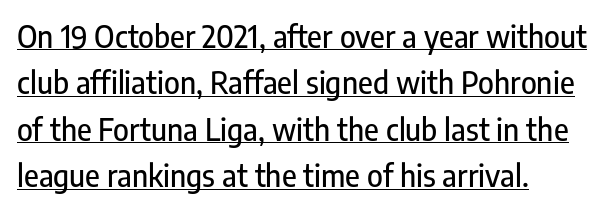
Q: Is the text italic (slanted)? A: No, it is upright.
Q: Is the typeface a serif or a sans-serif typeface? A: Sans-serif.
Q: Is the text underlined? A: Yes.
Q: How is the paragraph aligned? A: Left-aligned.
Q: Is the spacing between letters normal or unusually wide? A: Normal.
Q: Is the spacing between lines tight, normal or loose? A: Normal.
Q: Width (condensed, normal, or wide)? A: Condensed.
Q: Stroke contrast? A: Low.
Q: x-height? A: Medium.
Q: Monospaced? A: No.
